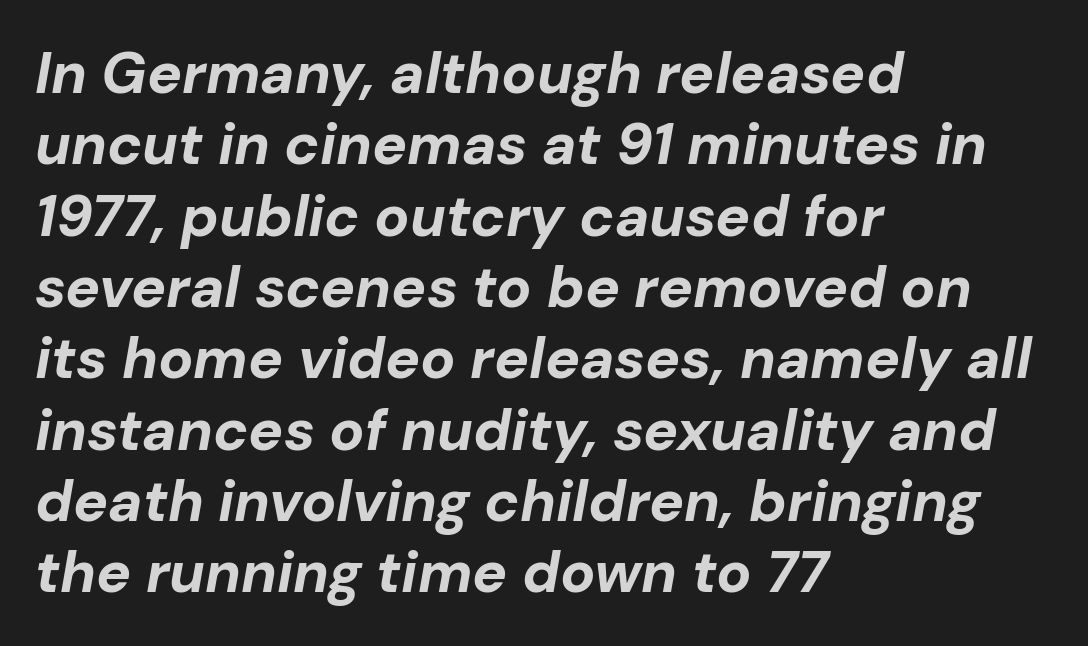
Pretty heavy lettering here — definitely bold. Characters follow at the spacing the type designer built in. The rendering anchors every line to the left-hand side. Nobody drew a line under any word here. Here the designer chose a conventional face with non-uniform glyph widths.
